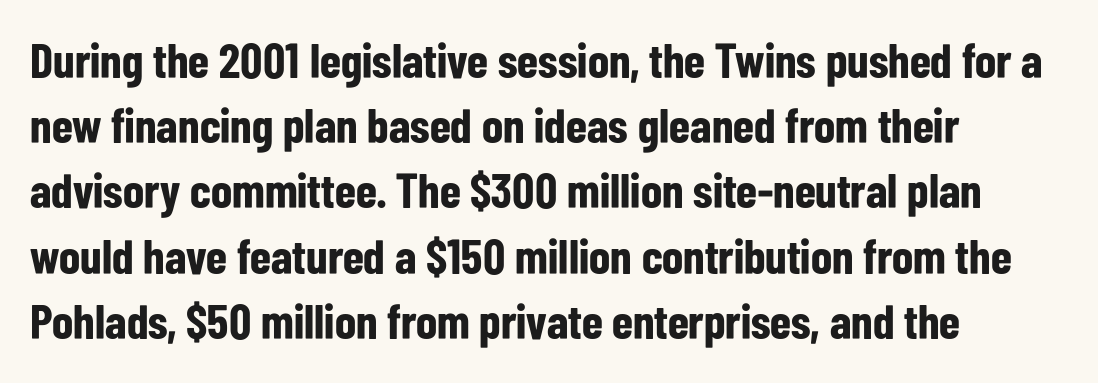
Every stem runs plumb, perpendicular to the baseline. Compared with a centered layout, this one pins lines to the left instead. Looks like regular typesetting: each glyph gets only the width it needs. Clear beneath every line of the passage. These lines sit exactly where default settings would place them.
